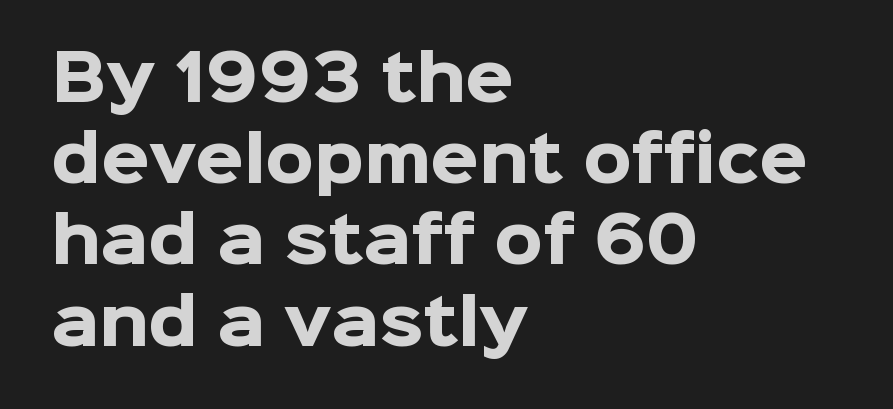
The image shows 62 px heavy sans-serif type, upright; set left-aligned, normal line spacing (1.31x), normal letter spacing, not underlined; low stroke contrast and a medium x-height.
